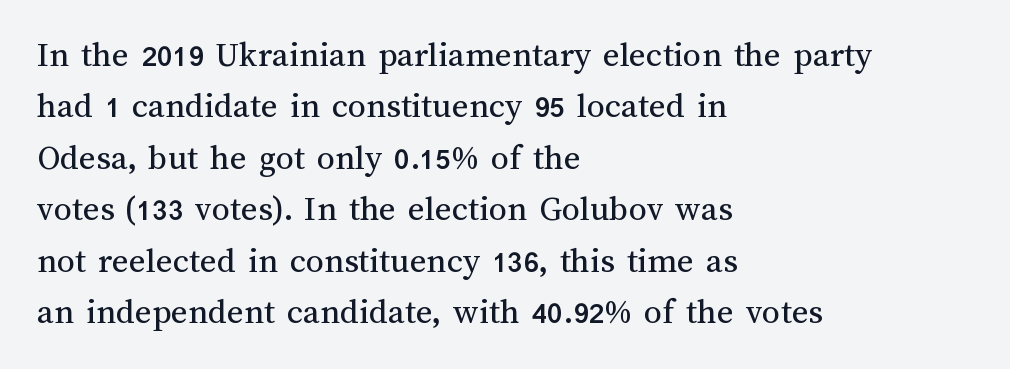
Q: Is the text bold? A: No.
Q: Is the text italic (slanted)? A: No, it is upright.
Q: Is the text underlined? A: No.
Q: How is the paragraph aligned? A: Left-aligned.
Q: Is the spacing between letters normal or unusually wide? A: Normal.
Q: Is the spacing between lines tight, normal or loose? A: Normal.
Q: Width (condensed, normal, or wide)? A: Normal.
Q: Stroke contrast? A: Medium.
Q: x-height? A: Medium.
Q: Monospaced? A: No.
